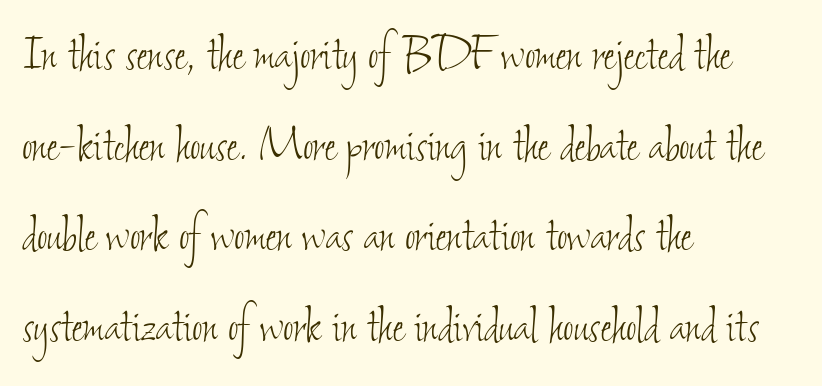
{"bold": "no", "weight": "thin", "width": "condensed", "stroke_contrast": "low", "x_height": "small", "monospaced": "no", "underline": "no", "align": "left", "line_spacing": "normal", "line_spacing_ratio": 1.59, "letter_spacing": "normal", "letter_spacing_em": 0.0, "glyph_px": 57}
